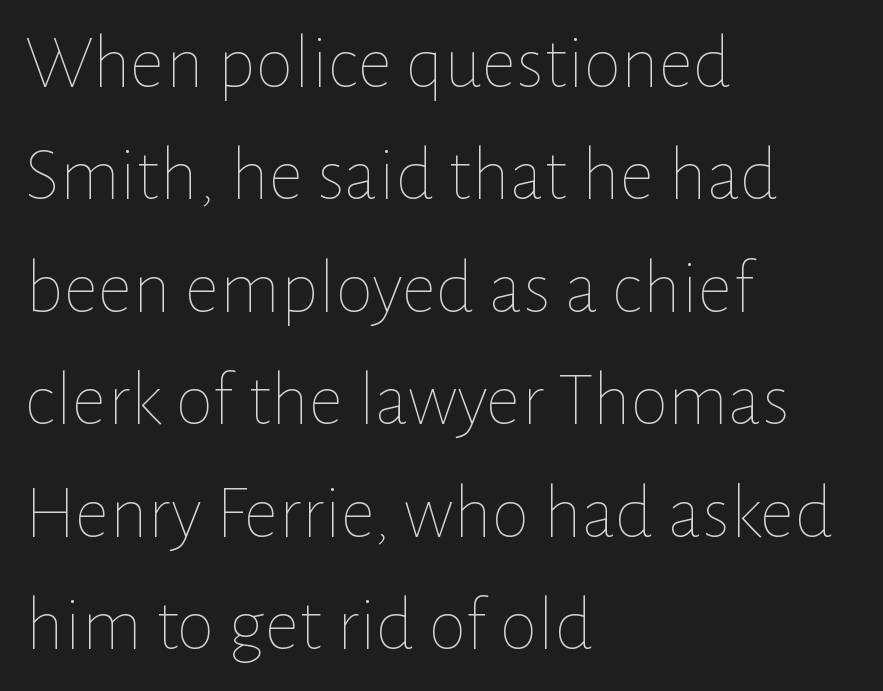
{"italic": "no", "bold": "no", "weight": "thin", "width": "normal", "stroke_contrast": "low", "x_height": "medium", "monospaced": "no", "underline": "no", "align": "left", "line_spacing": "normal", "line_spacing_ratio": 1.46, "letter_spacing": "normal", "letter_spacing_em": 0.0, "glyph_px": 77}
